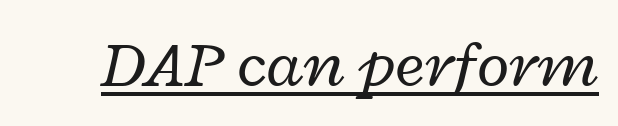
{"italic": "yes", "lean": "right", "slant_degrees": 12, "bold": "no", "weight": "regular", "width": "wide", "stroke_contrast": "low", "x_height": "medium", "monospaced": "no", "underline": "yes", "letter_spacing": "normal", "letter_spacing_em": 0.0, "glyph_px": 67}
